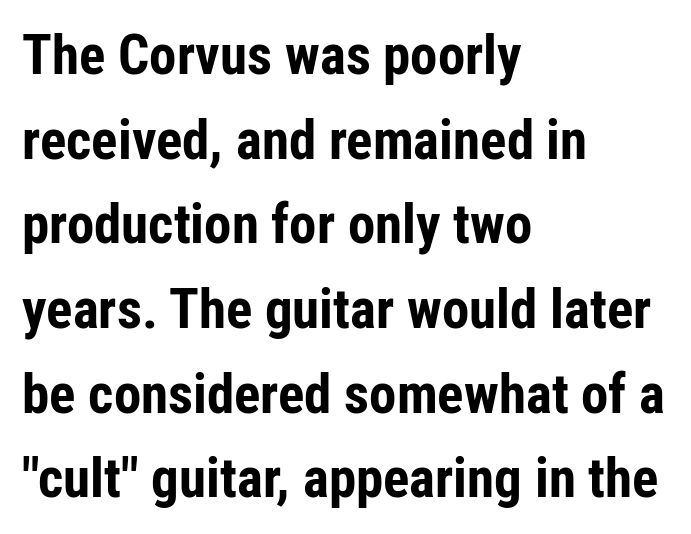
The image shows 55 px bold, condensed sans-serif type, upright; set left-aligned, normal line spacing (1.54x), normal letter spacing, not underlined; low stroke contrast and a medium x-height.
